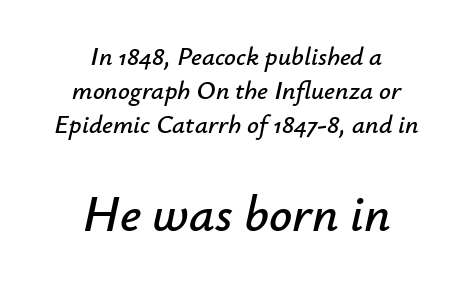
Q: Is the text italic (slanted)? A: Yes, it leans right by about 12 degrees.
Q: Is the text underlined? A: No.
Q: How is the paragraph aligned? A: Centered.
Q: Is the spacing between letters normal or unusually wide? A: Normal.
Q: Is the spacing between lines tight, normal or loose? A: Normal.
Q: Which block of text is set in a larger size, the first (top) or the second (bottom)? A: The second (bottom) one.
Q: Width (condensed, normal, or wide)? A: Normal.
Q: Stroke contrast? A: Low.
Q: x-height? A: Small.
Q: Monospaced? A: No.
